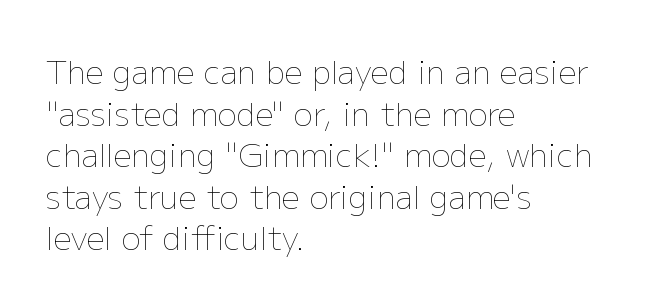
The image shows 32 px thin type, upright; set left-aligned, normal line spacing (1.3x), normal letter spacing, not underlined; low stroke contrast and a medium x-height.
